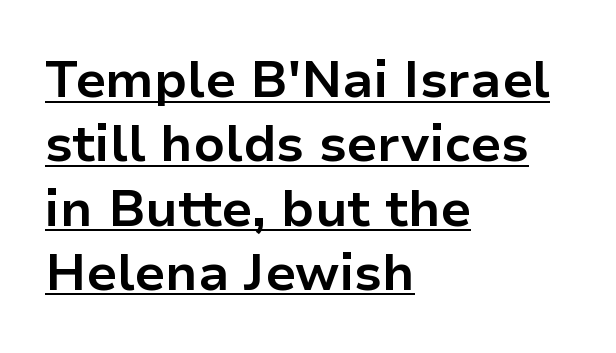
Students, observe the line beneath the letters — that is underlining. This sample has the flowing, uneven cadence of proportional lettering. Does the lettering tilt? It doesn't — this is upright. Does the leading feel generous? No, just average.
